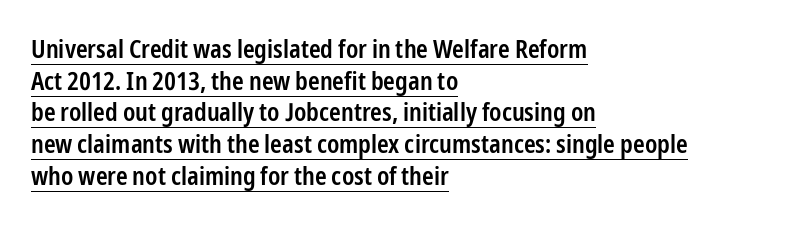
The image shows 25 px text type, upright; set left-aligned, normal line spacing (1.27x), normal letter spacing, underlined.
